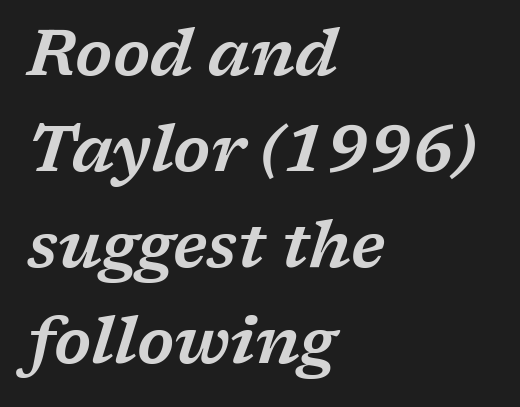
The image shows 64 px wide serif type, italic (leaning right); set left-aligned, normal line spacing (1.5x), normal letter spacing, not underlined; low stroke contrast and a medium x-height.
